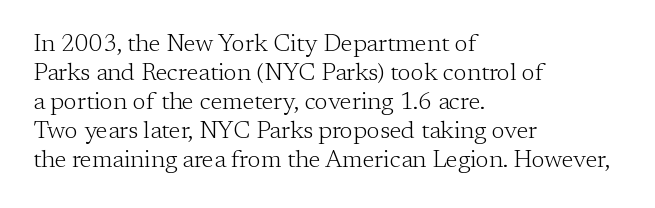
Q: Is the text bold? A: No.
Q: Is the text italic (slanted)? A: No, it is upright.
Q: Is the text underlined? A: No.
Q: How is the paragraph aligned? A: Left-aligned.
Q: Is the spacing between letters normal or unusually wide? A: Normal.
